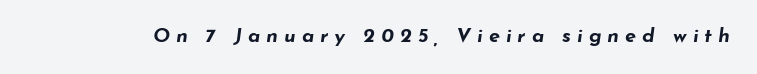
Q: Is the text bold? A: Yes.
Q: Is the text italic (slanted)? A: Yes, it leans right by about 7 degrees.
Q: Is the text underlined? A: No.
Q: Is the spacing between letters normal or unusually wide? A: Unusually wide.
